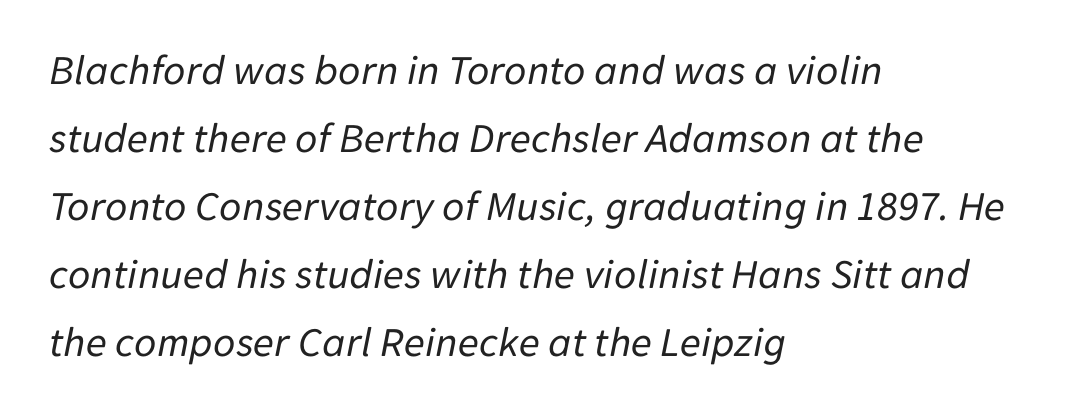
Line starts are locked; line ends wander. A typesetter would mark this as italic. Do the characters align in a grid? No, the font is proportional. The space between consecutive lines is moderate. The type is set solid horizontally, with unmodified tracking. No extra ink here — the face is not bold.
